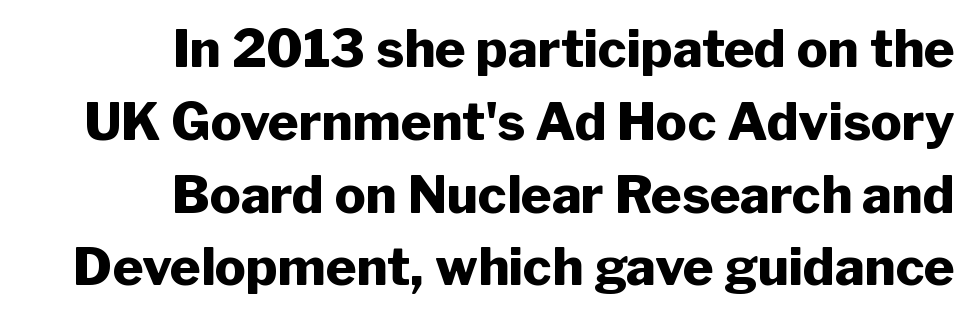
The image shows 52 px heavy sans-serif type, upright; set right-aligned, normal line spacing (1.4x), normal letter spacing, not underlined; low stroke contrast and a medium x-height.
